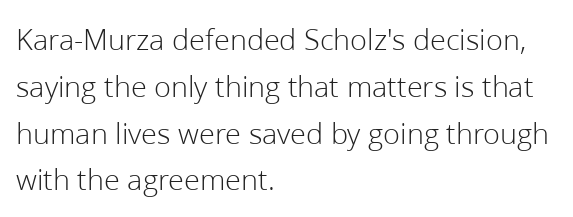
Q: Is the text bold? A: No.
Q: Is the text italic (slanted)? A: No, it is upright.
Q: Is the typeface a serif or a sans-serif typeface? A: Sans-serif.
Q: Is the text underlined? A: No.
Q: How is the paragraph aligned? A: Left-aligned.
Q: Is the spacing between letters normal or unusually wide? A: Normal.
Q: Is the spacing between lines tight, normal or loose? A: Normal.
Q: Width (condensed, normal, or wide)? A: Normal.
Q: Stroke contrast? A: Low.
Q: x-height? A: Medium.
Q: Monospaced? A: No.
